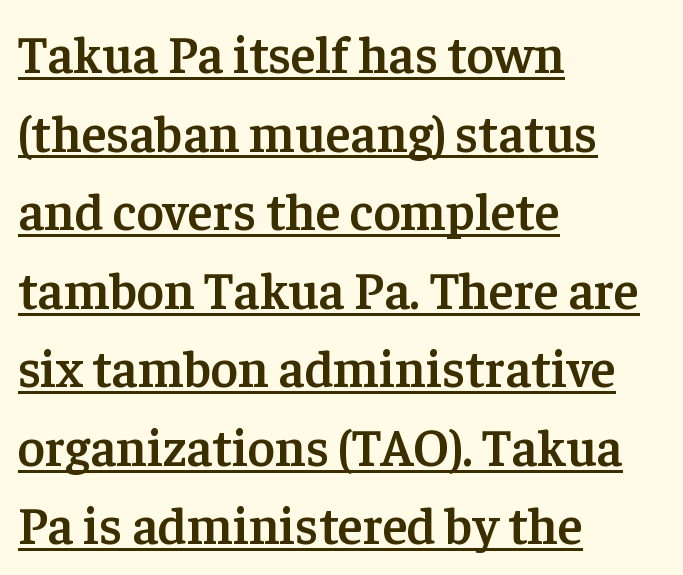
Q: Is the text bold? A: Semi-bold.
Q: Is the text italic (slanted)? A: No, it is upright.
Q: Is the typeface a serif or a sans-serif typeface? A: Serif.
Q: Is the text underlined? A: Yes.
Q: How is the paragraph aligned? A: Left-aligned.
Q: Is the spacing between letters normal or unusually wide? A: Normal.
Q: Is the spacing between lines tight, normal or loose? A: Normal.
Q: Width (condensed, normal, or wide)? A: Normal.
Q: Stroke contrast? A: Low.
Q: x-height? A: Medium.
Q: Monospaced? A: No.
